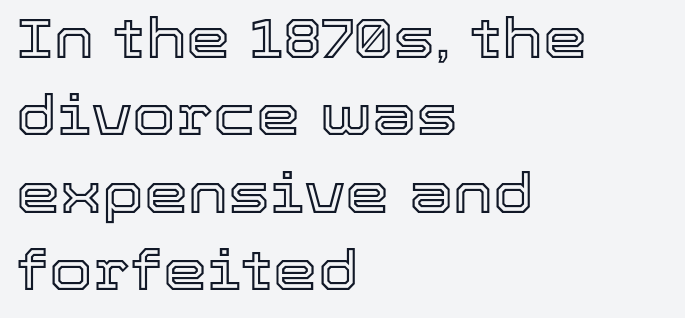
{"italic": "no", "width": "normal", "x_height": "medium", "monospaced": "no", "underline": "no", "align": "left", "line_spacing": "normal", "line_spacing_ratio": 1.38, "letter_spacing": "normal", "letter_spacing_em": 0.0, "glyph_px": 56}
